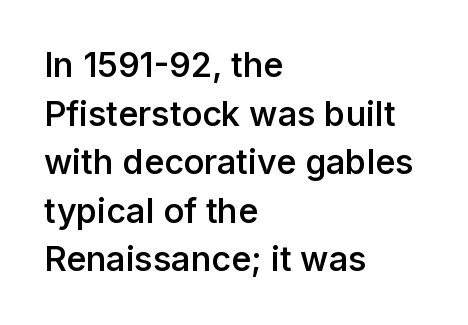
{"serif": "no", "italic": "no", "bold": "semi", "weight": "semibold", "width": "normal", "stroke_contrast": "low", "x_height": "medium", "monospaced": "no", "underline": "no", "align": "left", "line_spacing": "normal", "line_spacing_ratio": 1.43, "letter_spacing": "normal", "letter_spacing_em": 0.0, "glyph_px": 34}
